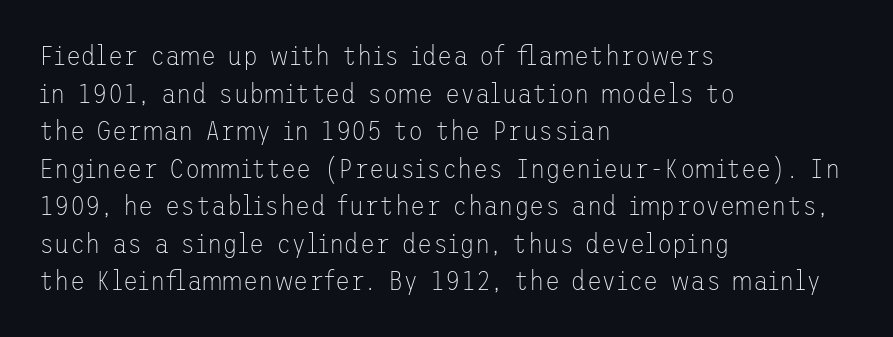
The image shows 28 px thin sans-serif type, upright; set left-aligned, normal line spacing (1.34x), normal letter spacing, not underlined; low stroke contrast and a medium x-height.
